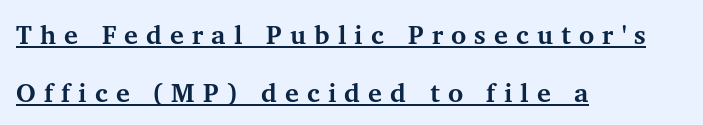
Q: Is the text bold? A: Yes.
Q: Is the text italic (slanted)? A: No, it is upright.
Q: Is the text underlined? A: Yes.
Q: How is the paragraph aligned? A: Left-aligned.
Q: Is the spacing between letters normal or unusually wide? A: Unusually wide.
Q: Is the spacing between lines tight, normal or loose? A: Loose.
